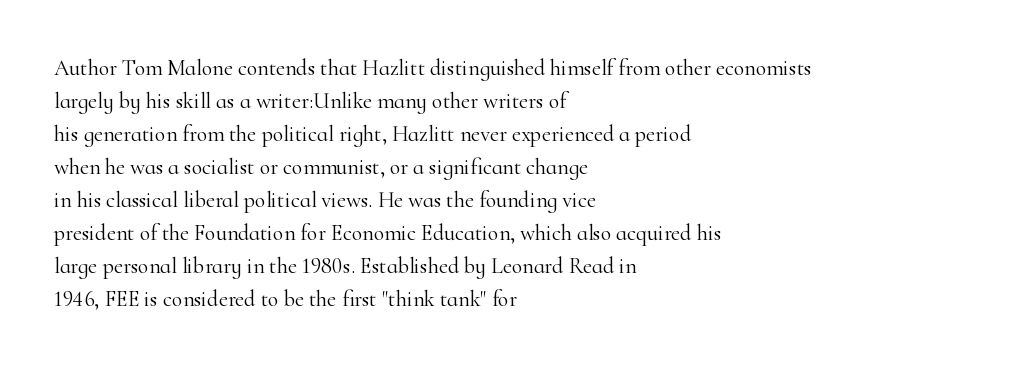
Q: Is the text bold? A: No.
Q: Is the text italic (slanted)? A: No, it is upright.
Q: Is the text underlined? A: No.
Q: How is the paragraph aligned? A: Left-aligned.
Q: Is the spacing between letters normal or unusually wide? A: Normal.
Q: Is the spacing between lines tight, normal or loose? A: Normal.
